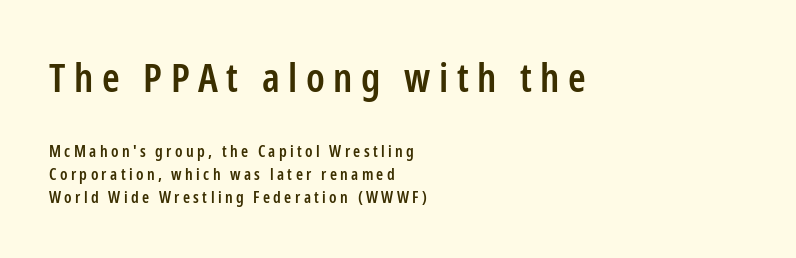
Proportional: the letters do not fall into vertical columns. Line beginnings align vertically; line endings do not. The gap between lines stays unmarked. Tracking here is generous; glyphs stand well apart from one another. If you measured baseline to baseline, you'd find a middling distance. What kind of face is this? One without serifs — a sans.
